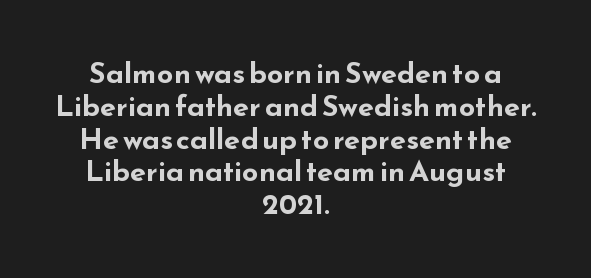
{"serif": "no", "italic": "no", "bold": "yes", "weight": "bold", "width": "wide", "stroke_contrast": "low", "x_height": "small", "monospaced": "no", "underline": "no", "align": "center", "line_spacing": "tight", "line_spacing_ratio": 1.13, "letter_spacing": "normal", "letter_spacing_em": 0.0, "glyph_px": 29}
